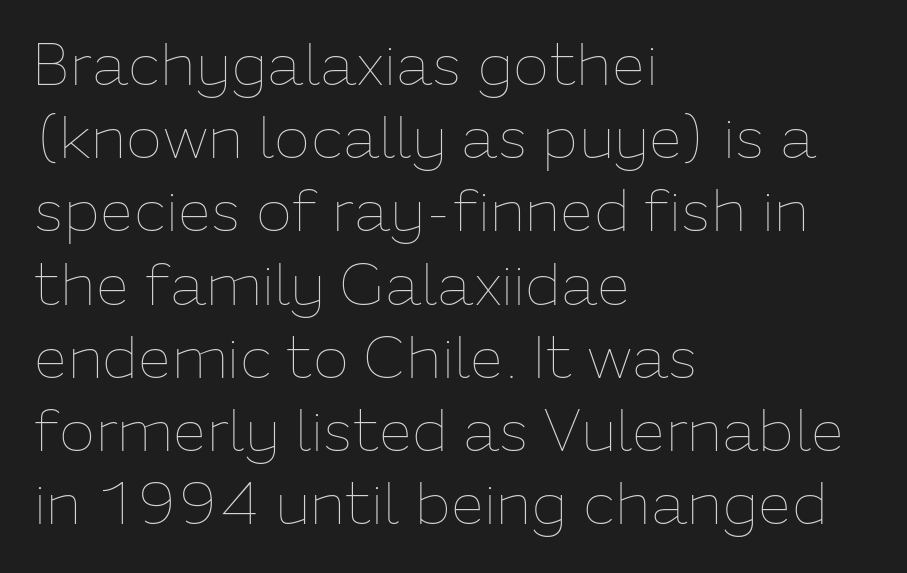
The image shows 60 px thin type, upright; set left-aligned, line spacing 1.22x, normal letter spacing, not underlined; low stroke contrast and a medium x-height.
